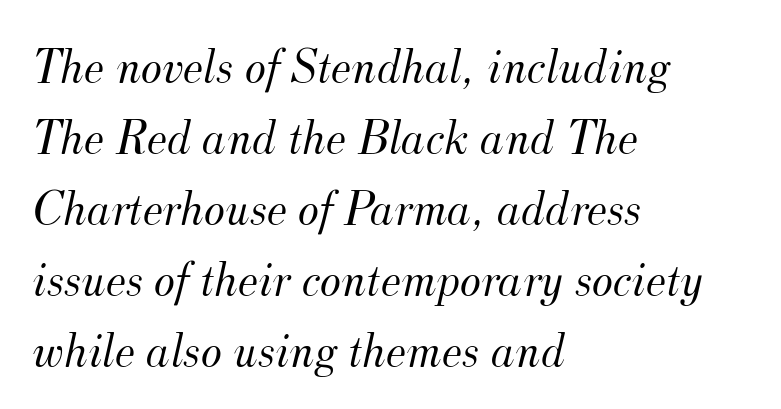
{"serif": "yes", "italic": "yes", "lean": "right", "slant_degrees": 12, "bold": "no", "weight": "light", "width": "normal", "stroke_contrast": "medium", "x_height": "small", "monospaced": "no", "underline": "no", "align": "left", "line_spacing": "normal", "line_spacing_ratio": 1.42, "letter_spacing": "normal", "letter_spacing_em": 0.0, "glyph_px": 50}
